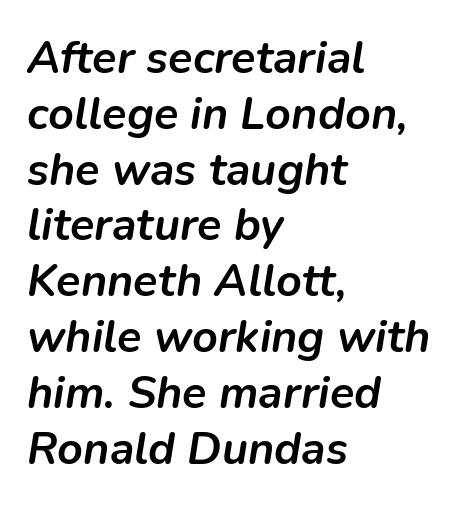
The image shows 45 px semibold type, italic (leaning right); set left-aligned, line spacing 1.24x, normal letter spacing, not underlined; low stroke contrast and a medium x-height.
